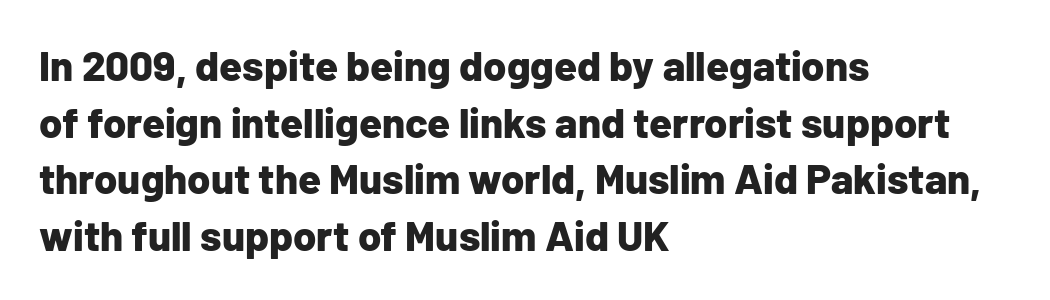
Is this a fixed-width face? No — the glyphs have proportional, varying widths. A bare baseline throughout the passage. You could call the tracking neutral — neither tight nor loose. Rendered with straight, roman letterforms.
